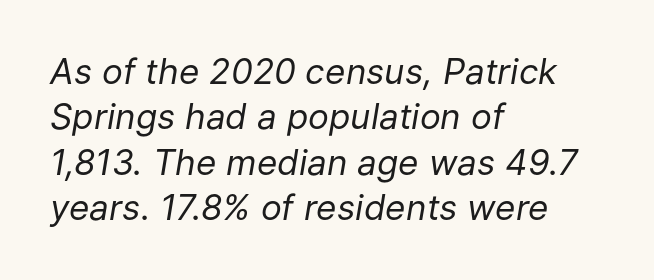
The image shows 35 px regular-weight type, italic (leaning right); set left-aligned, normal line spacing (1.3x), normal letter spacing, not underlined; low stroke contrast and a medium x-height.
